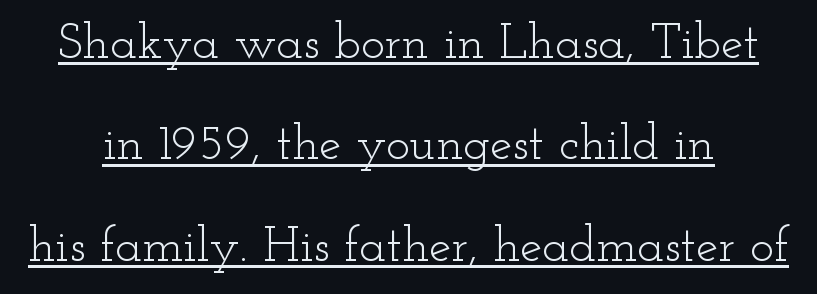
Q: Is the text bold? A: No.
Q: Is the text italic (slanted)? A: No, it is upright.
Q: Is the typeface a serif or a sans-serif typeface? A: Serif.
Q: Is the text underlined? A: Yes.
Q: Is the spacing between letters normal or unusually wide? A: Normal.
Q: Is the spacing between lines tight, normal or loose? A: Loose.
Q: Width (condensed, normal, or wide)? A: Wide.
Q: Stroke contrast? A: Low.
Q: x-height? A: Small.
Q: Monospaced? A: No.
